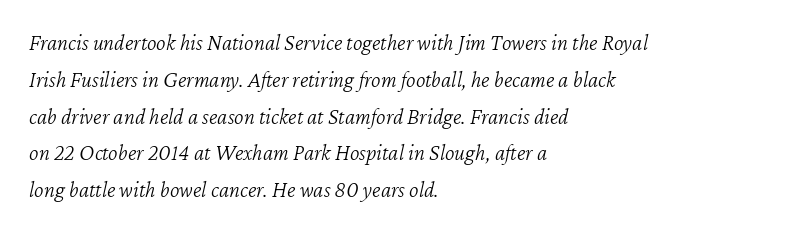
Is the type slanted? Yes — the strokes lean at a clear angle. The letters sit at their default tracking, neither squeezed nor spread. The area under the type is left untouched. The setting favours the left margin, as ordinary paragraphs usually do.
